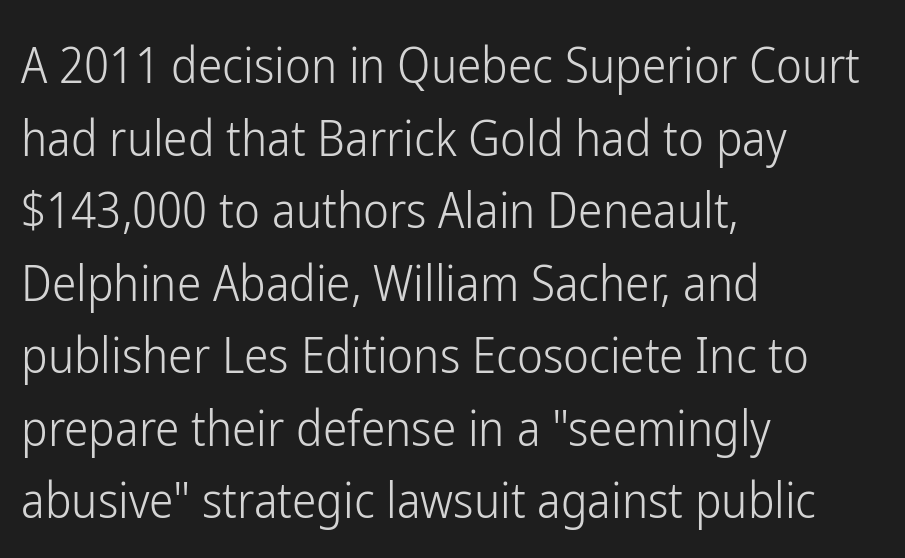
{"serif": "no", "italic": "no", "bold": "no", "weight": "light", "width": "condensed", "stroke_contrast": "low", "x_height": "medium", "monospaced": "no", "underline": "no", "align": "left", "line_spacing": "normal", "line_spacing_ratio": 1.48, "letter_spacing": "normal", "letter_spacing_em": 0.0, "glyph_px": 49}
